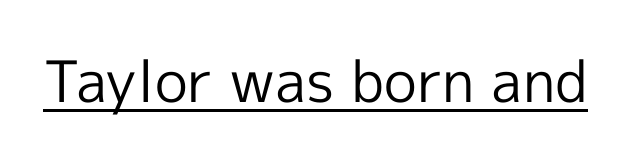
Q: Is the text bold? A: No.
Q: Is the text italic (slanted)? A: No, it is upright.
Q: Is the typeface a serif or a sans-serif typeface? A: Sans-serif.
Q: Is the text underlined? A: Yes.
Q: Is the spacing between letters normal or unusually wide? A: Normal.
Q: Width (condensed, normal, or wide)? A: Normal.
Q: x-height? A: Medium.
Q: Monospaced? A: No.
